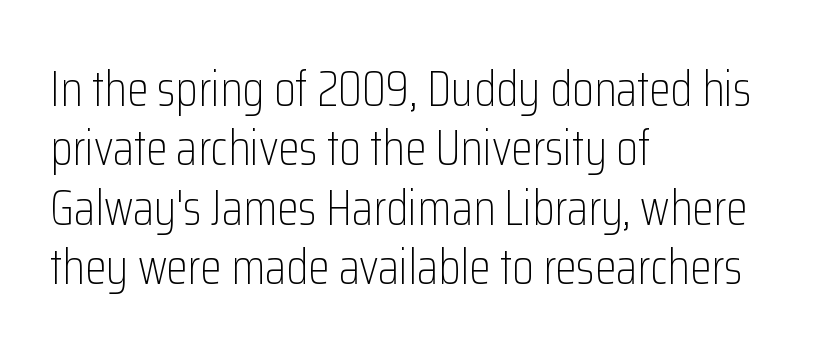
{"serif": "no", "italic": "no", "bold": "no", "weight": "light", "width": "condensed", "stroke_contrast": "low", "x_height": "medium", "monospaced": "no", "underline": "no", "align": "left", "line_spacing_ratio": 1.21, "letter_spacing": "normal", "letter_spacing_em": 0.0, "glyph_px": 49}
